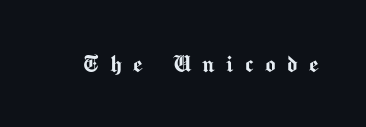
{"italic": "no", "underline": "no", "letter_spacing": "wide", "letter_spacing_em": 0.43, "glyph_px": 27}
